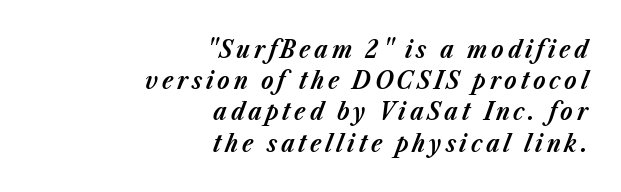
Q: Is the text bold? A: Yes.
Q: Is the text italic (slanted)? A: Yes, it leans right by about 23 degrees.
Q: Is the text underlined? A: No.
Q: How is the paragraph aligned? A: Right-aligned.
Q: Is the spacing between lines tight, normal or loose? A: Normal.
